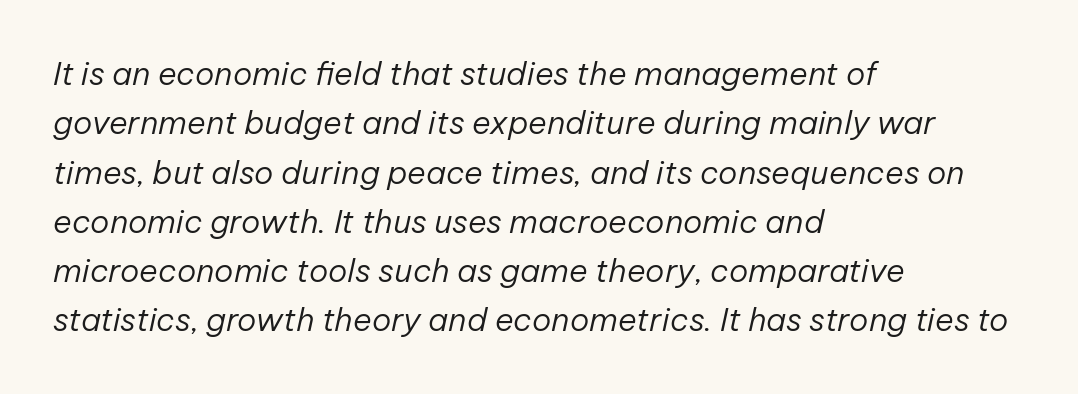
Q: Is the text bold? A: No.
Q: Is the text italic (slanted)? A: Yes, it leans right by about 12 degrees.
Q: Is the text underlined? A: No.
Q: How is the paragraph aligned? A: Left-aligned.
Q: Is the spacing between letters normal or unusually wide? A: Normal.
Q: Is the spacing between lines tight, normal or loose? A: Normal.
Q: Width (condensed, normal, or wide)? A: Normal.
Q: Stroke contrast? A: Low.
Q: x-height? A: Medium.
Q: Monospaced? A: No.
